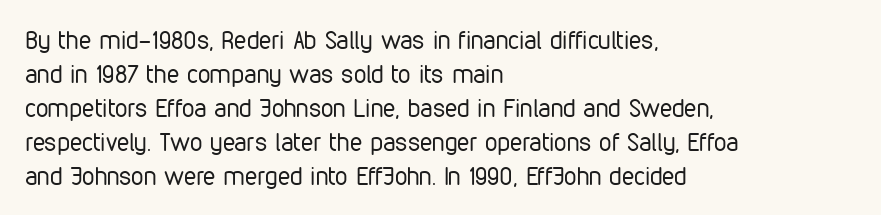
{"italic": "no", "bold": "no", "underline": "no", "align": "left", "line_spacing": "normal", "line_spacing_ratio": 1.36, "letter_spacing": "normal", "letter_spacing_em": 0.0, "glyph_px": 25}
